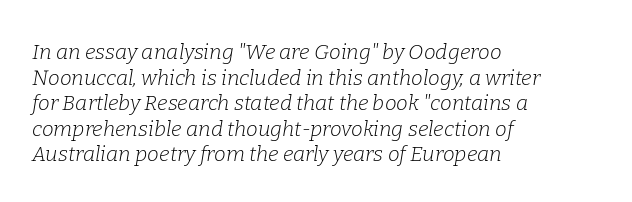
The letters sit at their default tracking, neither squeezed nor spread. The passage is arranged the way most books set body copy — flush left. Yep, that's italic — everything's leaning. A light-to-regular cut is what we see here. Each row of text sits above clean, open space.
